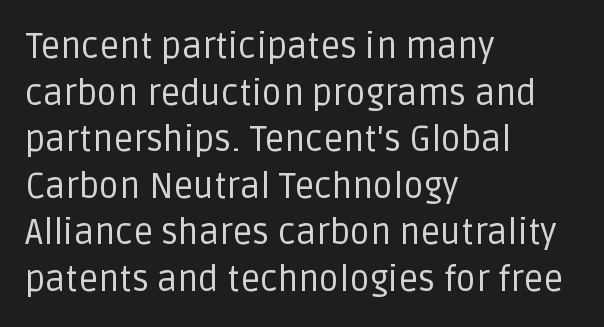
Type style note: lacks serifs. Unlike italic type, these characters show no tilt at all. The typesetter chose a ragged-right arrangement here. The area under the type is left untouched. Honestly, the row spacing looks completely unremarkable.
